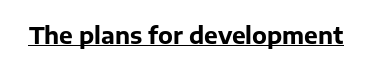
The image shows 23 px bold type, upright; set normal letter spacing, underlined.
